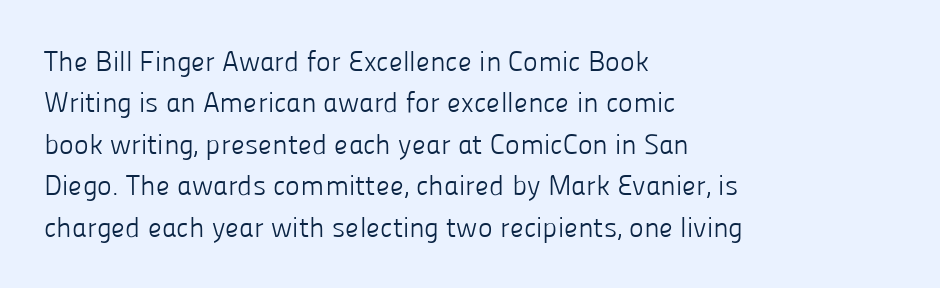
Q: Is the text bold? A: No.
Q: Is the text italic (slanted)? A: No, it is upright.
Q: Is the typeface a serif or a sans-serif typeface? A: Sans-serif.
Q: Is the text underlined? A: No.
Q: How is the paragraph aligned? A: Left-aligned.
Q: Is the spacing between letters normal or unusually wide? A: Normal.
Q: Is the spacing between lines tight, normal or loose? A: Normal.
Q: Width (condensed, normal, or wide)? A: Normal.
Q: Stroke contrast? A: Low.
Q: x-height? A: Medium.
Q: Monospaced? A: No.
